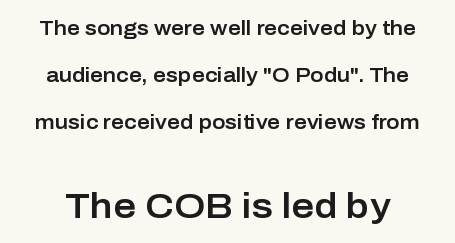
{"serif": "no", "italic": "no", "width": "normal", "stroke_contrast": "low", "x_height": "medium", "monospaced": "no", "underline": "no", "line_spacing": "loose", "line_spacing_ratio": 2.36, "letter_spacing": "normal", "letter_spacing_em": 0.0, "larger_block": "second", "size_ratio": 1.75, "glyph_px": 35}
